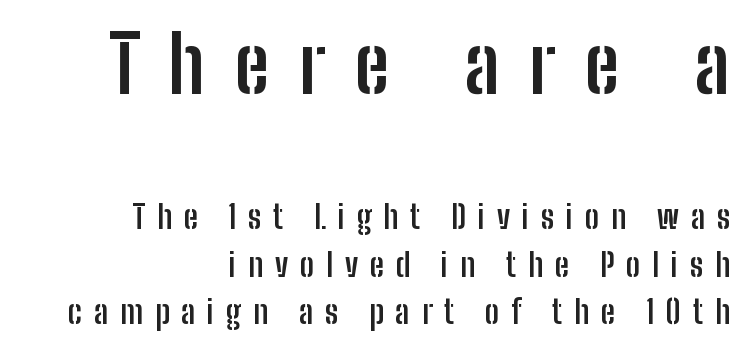
The image shows 79 px semibold, condensed sans-serif type, upright; set right-aligned, normal line spacing (1.49x), unusually wide letter spacing (+0.37 em), not underlined; the first (top) block is 2.47x larger; low stroke contrast and a medium x-height.
